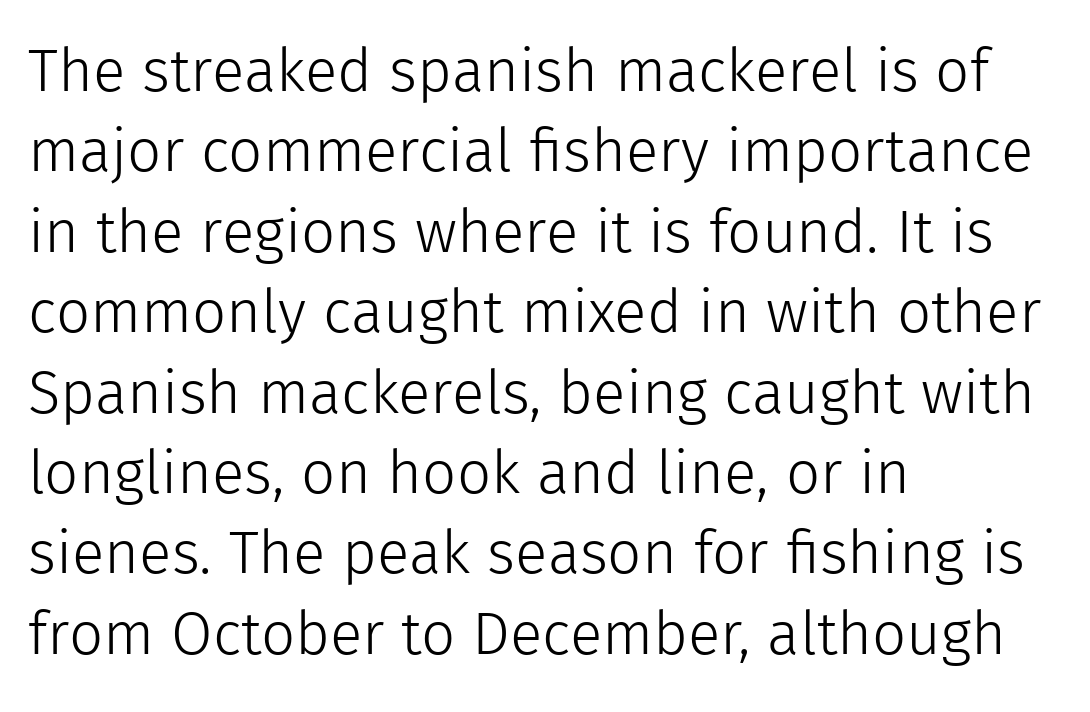
The image shows 60 px light sans-serif type, upright; set left-aligned, normal line spacing (1.34x), normal letter spacing, not underlined; a medium x-height.
